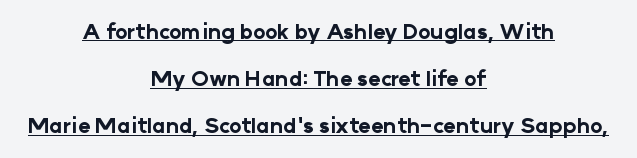
Q: Is the text bold? A: Yes.
Q: Is the text italic (slanted)? A: No, it is upright.
Q: Is the text underlined? A: Yes.
Q: How is the paragraph aligned? A: Centered.
Q: Is the spacing between letters normal or unusually wide? A: Normal.
Q: Is the spacing between lines tight, normal or loose? A: Loose.
